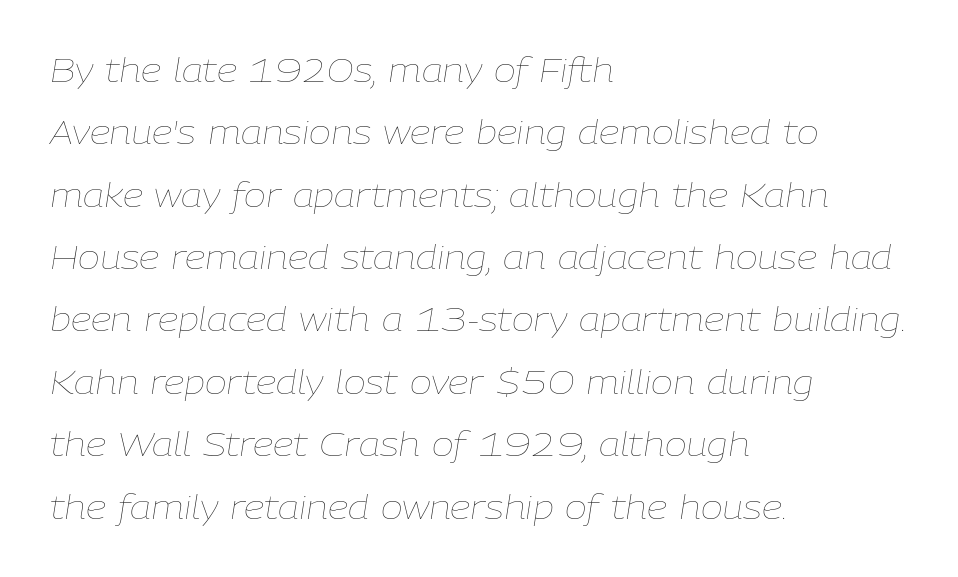
Q: Is the text bold? A: No.
Q: Is the text italic (slanted)? A: Yes, it leans right by about 9 degrees.
Q: Is the text underlined? A: No.
Q: How is the paragraph aligned? A: Left-aligned.
Q: Is the spacing between letters normal or unusually wide? A: Normal.
Q: Width (condensed, normal, or wide)? A: Normal.
Q: Stroke contrast? A: Low.
Q: x-height? A: Medium.
Q: Monospaced? A: No.
